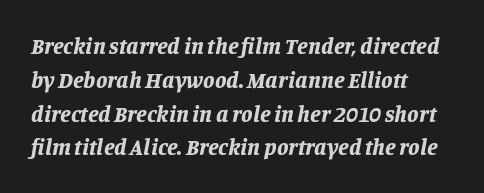
The letters are bold, with thick, heavy strokes. In terms of leading, this rendering sits right in the middle. Would a proofreader flag this as italicized? Yes. The rendering keeps characters at their native spacing. Each row of text sits above clean, open space.
